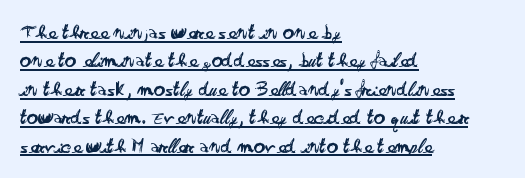
Q: Is the text bold? A: No.
Q: Is the text italic (slanted)? A: No, it is upright.
Q: Is the text underlined? A: Yes.
Q: How is the paragraph aligned? A: Left-aligned.
Q: Is the spacing between letters normal or unusually wide? A: Normal.
Q: Is the spacing between lines tight, normal or loose? A: Normal.
